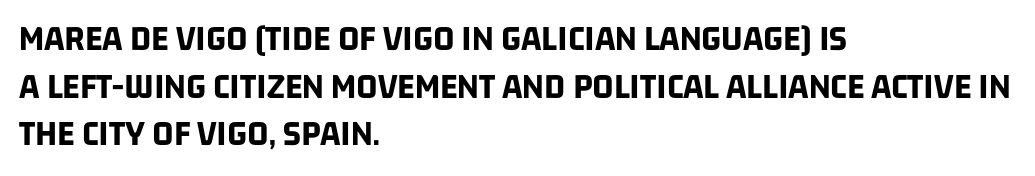
Q: Is the text bold? A: Yes.
Q: Is the typeface a serif or a sans-serif typeface? A: Sans-serif.
Q: Is the text underlined? A: No.
Q: How is the paragraph aligned? A: Left-aligned.
Q: Is the spacing between letters normal or unusually wide? A: Normal.
Q: Is the spacing between lines tight, normal or loose? A: Normal.
Q: Width (condensed, normal, or wide)? A: Condensed.
Q: Stroke contrast? A: Low.
Q: x-height? A: Large.
Q: Monospaced? A: No.
